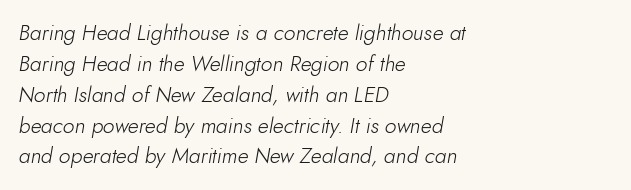
{"italic": "yes", "lean": "right", "slant_degrees": 10, "bold": "no", "underline": "no", "align": "left", "line_spacing": "normal", "line_spacing_ratio": 1.47, "letter_spacing": "normal", "letter_spacing_em": 0.0, "glyph_px": 21}
